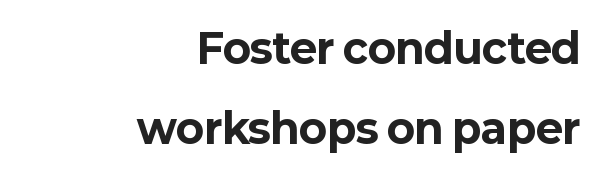
Q: Is the text bold? A: Yes.
Q: Is the text italic (slanted)? A: No, it is upright.
Q: Is the typeface a serif or a sans-serif typeface? A: Sans-serif.
Q: Is the text underlined? A: No.
Q: How is the paragraph aligned? A: Right-aligned.
Q: Is the spacing between letters normal or unusually wide? A: Normal.
Q: Is the spacing between lines tight, normal or loose? A: Loose.
Q: Width (condensed, normal, or wide)? A: Normal.
Q: Stroke contrast? A: Low.
Q: x-height? A: Medium.
Q: Monospaced? A: No.
